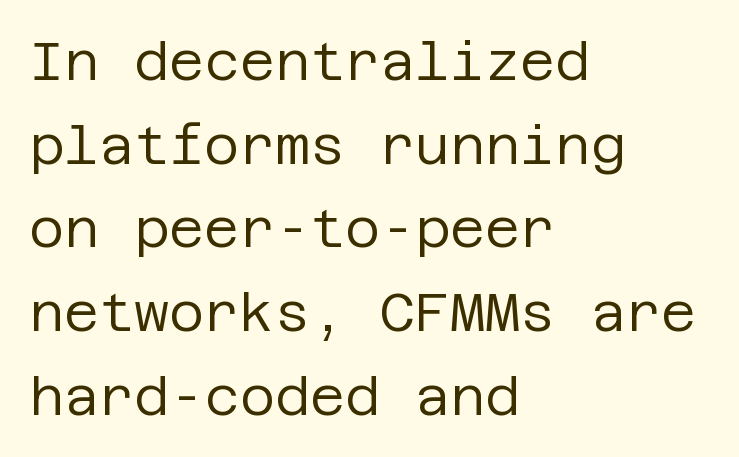
Q: Is the text bold? A: No.
Q: Is the text italic (slanted)? A: No, it is upright.
Q: Is the typeface a serif or a sans-serif typeface? A: Sans-serif.
Q: Is the text underlined? A: No.
Q: How is the paragraph aligned? A: Left-aligned.
Q: Is the spacing between letters normal or unusually wide? A: Normal.
Q: Is the spacing between lines tight, normal or loose? A: Normal.
Q: Width (condensed, normal, or wide)? A: Normal.
Q: Stroke contrast? A: Low.
Q: x-height? A: Large.
